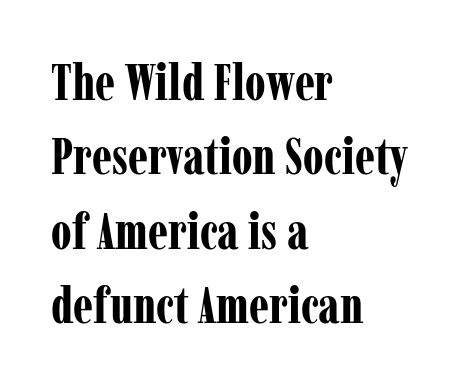
Q: Is the text bold? A: Yes.
Q: Is the text italic (slanted)? A: No, it is upright.
Q: Is the typeface a serif or a sans-serif typeface? A: Serif.
Q: Is the text underlined? A: No.
Q: How is the paragraph aligned? A: Left-aligned.
Q: Is the spacing between letters normal or unusually wide? A: Normal.
Q: Is the spacing between lines tight, normal or loose? A: Normal.
Q: Width (condensed, normal, or wide)? A: Condensed.
Q: Stroke contrast? A: Low.
Q: x-height? A: Medium.
Q: Monospaced? A: No.
